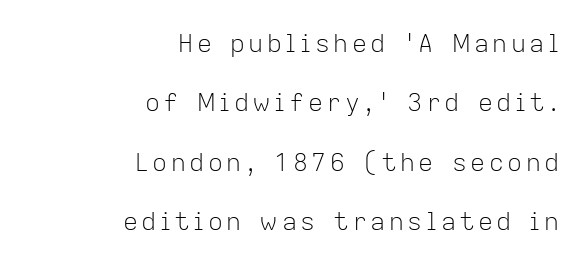
The setting favours the right margin, as signatures and pull-quotes sometimes do. The lettering holds an erect, upright posture throughout. Anything drawn beneath the words? Only blank space. The passage shown is not bold in any degree.
